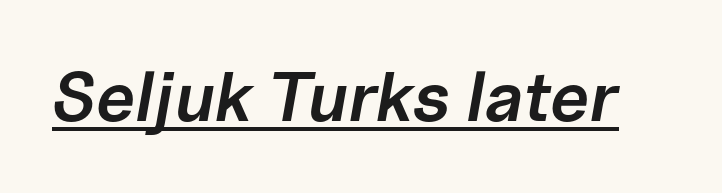
Think of a printed novel: that variable character pitch is what you see here. Bold? Not quite — semibold, heavier than regular but stopping short. The rendered words wear a rule along their underside. Words appear dense and cohesive because spacing is normal. Style check: oblique.
